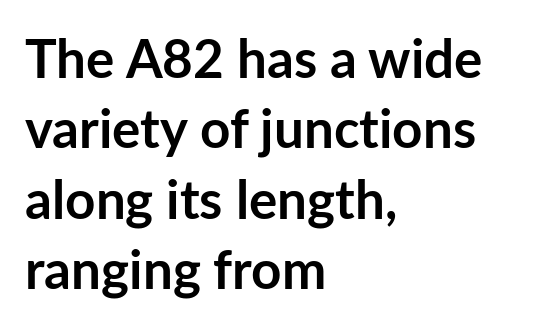
You could not count columns in this text — the font is proportionally spaced. Nobody touched the tracking dial on this one. Regular leading. In terms of posture, this sample is upright.
